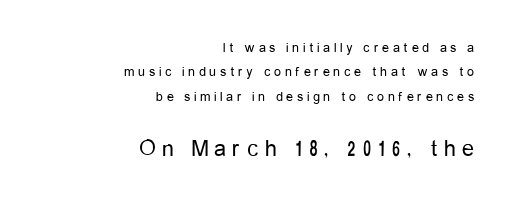
A clean baseline with only descenders dipping below it. Display-style spreading of the glyphs; the letterfit is very open. The lines in this sample share a right terminus and differ only in where they begin. Each stroke keeps to a modest, everyday thickness or less.
